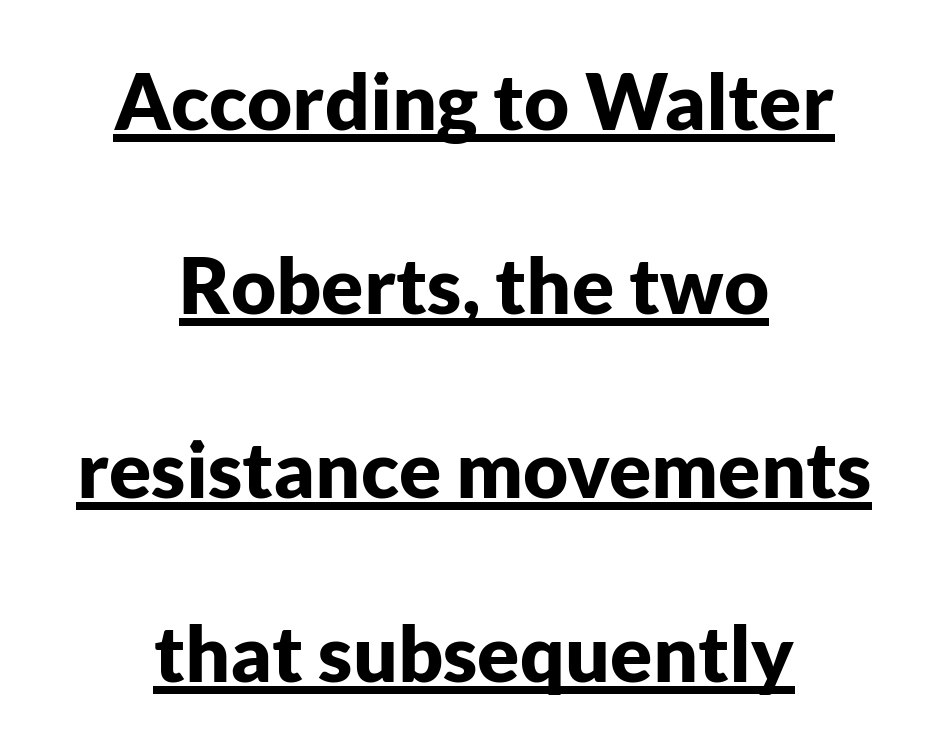
Q: Is the text bold? A: Yes.
Q: Is the text italic (slanted)? A: No, it is upright.
Q: Is the typeface a serif or a sans-serif typeface? A: Sans-serif.
Q: Is the text underlined? A: Yes.
Q: How is the paragraph aligned? A: Centered.
Q: Is the spacing between letters normal or unusually wide? A: Normal.
Q: Is the spacing between lines tight, normal or loose? A: Loose.
Q: Width (condensed, normal, or wide)? A: Normal.
Q: Stroke contrast? A: Low.
Q: x-height? A: Medium.
Q: Monospaced? A: No.
